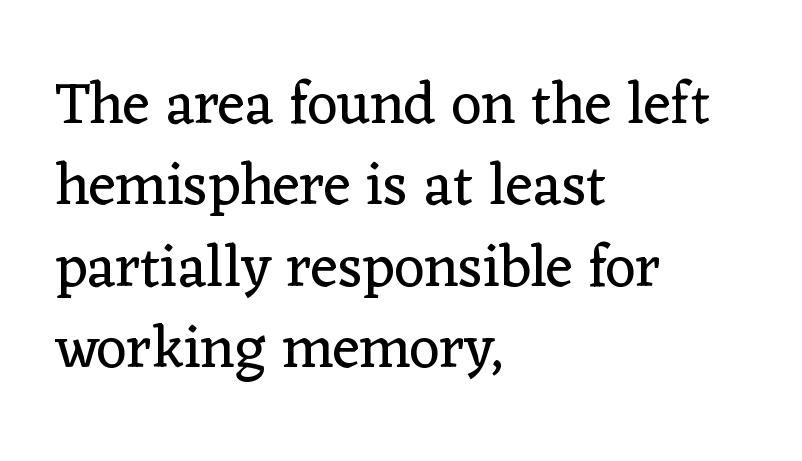
This is the regular roman posture of the typeface. Alignment: flush left. The lines sit at an ordinary, default distance from one another. Look at the bottom of the vertical strokes: they flare into serifs here. Plain, unruled lines of type. Is this a fixed-width face? No — the glyphs have proportional, varying widths.
